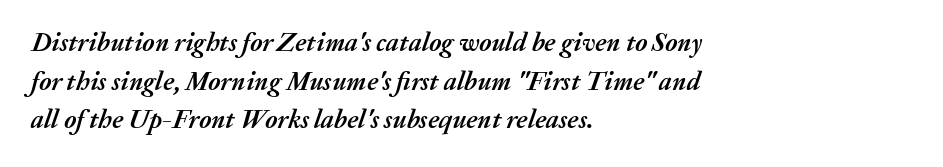
The image shows 26 px bold type, italic (leaning right); set left-aligned, normal line spacing (1.49x), normal letter spacing, not underlined.
